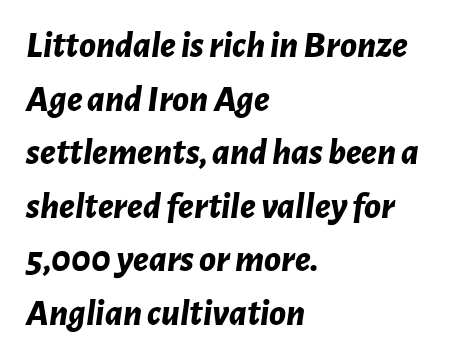
Evenly set lines give the paragraph a standard silhouette. The typesetting leans heavy: a genuine bold. Italic: yes, the glyphs are oblique. Honestly, there is no underline to notice here at all.
